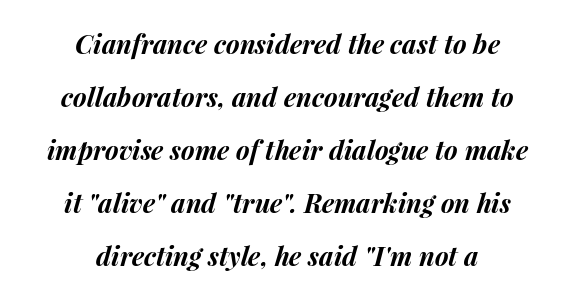
{"italic": "yes", "lean": "right", "slant_degrees": 15, "bold": "yes", "underline": "no", "align": "center", "line_spacing": "loose", "line_spacing_ratio": 2.04, "letter_spacing": "normal", "letter_spacing_em": 0.0, "glyph_px": 26}
